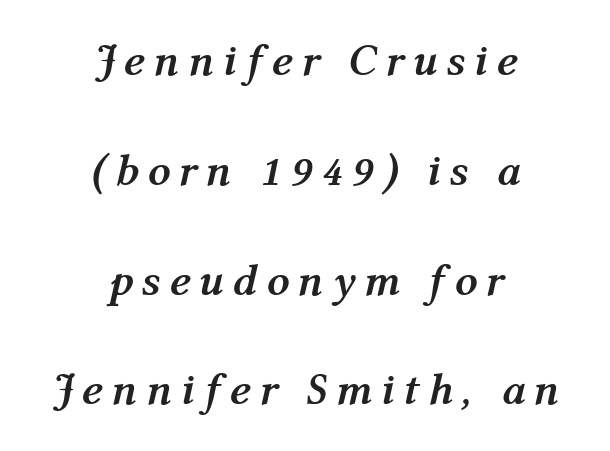
Q: Is the text bold? A: Yes.
Q: Is the text italic (slanted)? A: Yes, it leans right by about 12 degrees.
Q: Is the text underlined? A: No.
Q: How is the paragraph aligned? A: Centered.
Q: Is the spacing between lines tight, normal or loose? A: Loose.
Q: Width (condensed, normal, or wide)? A: Normal.
Q: Stroke contrast? A: Medium.
Q: x-height? A: Medium.
Q: Monospaced? A: No.
